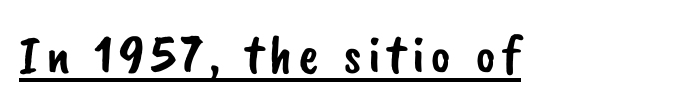
The image shows 55 px sans-serif type; set underlined; low stroke contrast and a small x-height.
